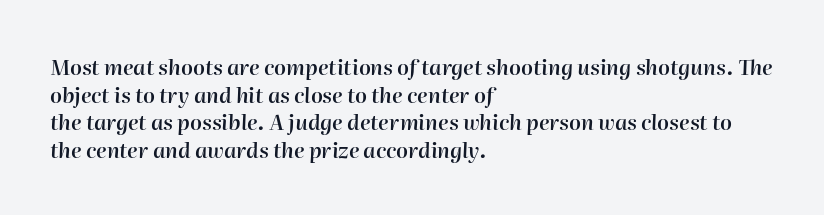
The image shows 21 px text type, italic (leaning right); set left-aligned, normal line spacing (1.31x), normal letter spacing, not underlined.
